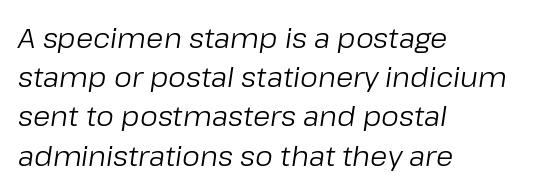
Q: Is the text bold? A: No.
Q: Is the text italic (slanted)? A: Yes, it leans right by about 8 degrees.
Q: Is the text underlined? A: No.
Q: How is the paragraph aligned? A: Left-aligned.
Q: Is the spacing between letters normal or unusually wide? A: Normal.
Q: Is the spacing between lines tight, normal or loose? A: Normal.
Q: Width (condensed, normal, or wide)? A: Normal.
Q: Stroke contrast? A: Low.
Q: x-height? A: Medium.
Q: Monospaced? A: No.
